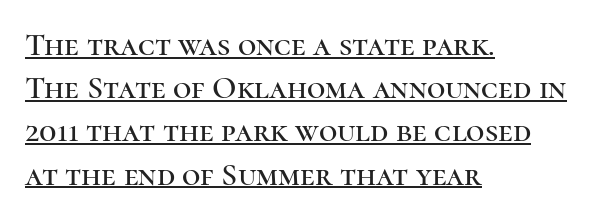
{"serif": "yes", "italic": "no", "width": "normal", "stroke_contrast": "high", "x_height": "medium", "monospaced": "no", "underline": "yes", "align": "left", "line_spacing": "normal", "line_spacing_ratio": 1.35, "letter_spacing": "normal", "letter_spacing_em": 0.0, "glyph_px": 32}
